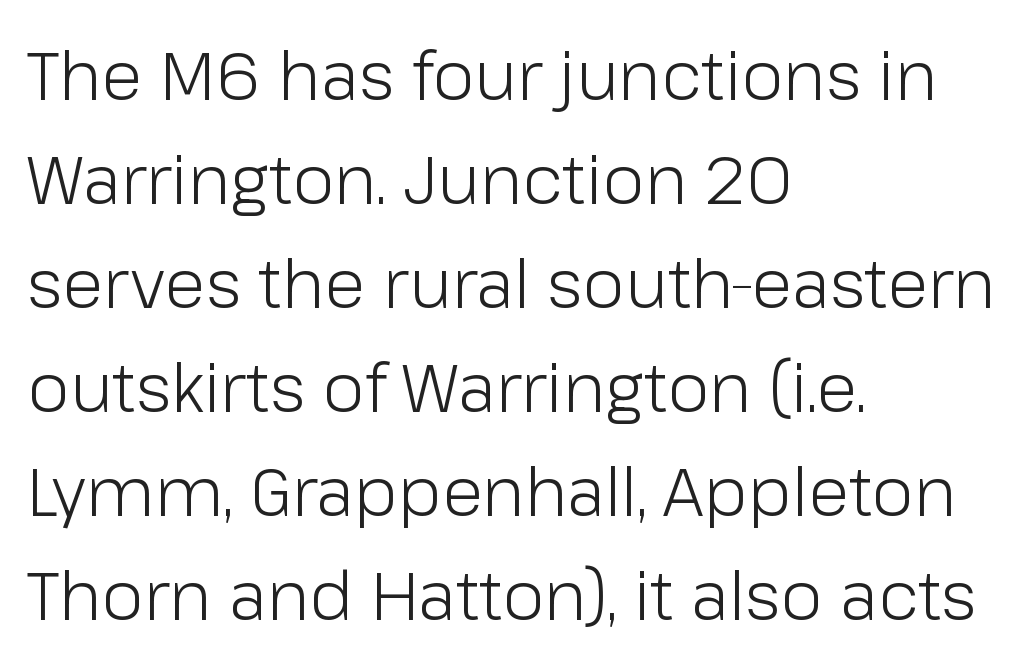
Q: Is the text bold? A: No.
Q: Is the text italic (slanted)? A: No, it is upright.
Q: Is the typeface a serif or a sans-serif typeface? A: Sans-serif.
Q: Is the text underlined? A: No.
Q: How is the paragraph aligned? A: Left-aligned.
Q: Is the spacing between letters normal or unusually wide? A: Normal.
Q: Is the spacing between lines tight, normal or loose? A: Normal.
Q: Width (condensed, normal, or wide)? A: Normal.
Q: Stroke contrast? A: Low.
Q: x-height? A: Medium.
Q: Monospaced? A: No.
